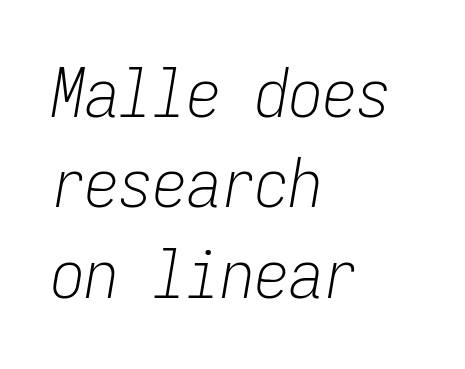
Every character here occupies the same horizontal width, giving the sample a typewriter-like rhythm. The weight tops out at a normal text grade. Interline gaps are of average width in this sample. Any mark beneath the type? The region is blank. This sample uses an oblique cut, with every glyph tilted off the vertical.
